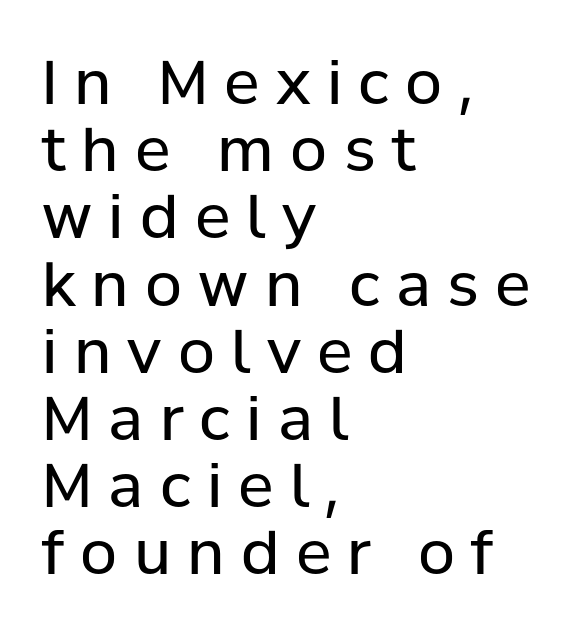
In CSS terms this would be text-align: left. The rendering uses natural spacing where letterforms have individual widths. Tracking here is generous; glyphs stand well apart from one another. In terms of posture, this sample is upright. Reading down the column, the eye jumps only a short way to each next line. Each row of text sits above clean, open space.
